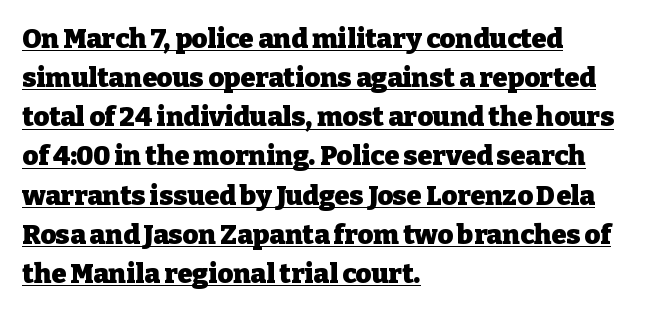
The image shows 27 px bold type, upright; set left-aligned, normal line spacing (1.45x), normal letter spacing, underlined.
